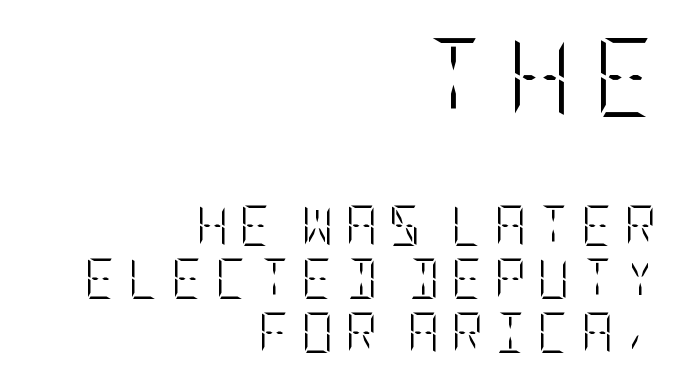
Beneath every word, the page is bare. Horizontal bands of white between lines are of average thickness. When letters stand straight like this, we call the style roman or upright. Horizontally, the lines are justified to the trailing edge only. Stems and bowls with no extra thickness — not bold.
